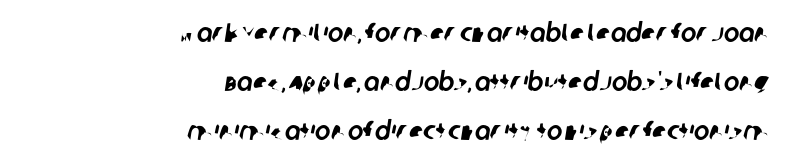
The image shows 26 px text type; set right-aligned, line spacing 1.88x, normal letter spacing, not underlined.
